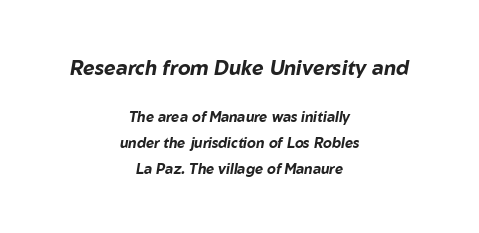
Short and long lines alike share a common midpoint. Observe the lean: these are italic letterforms. The type is set solid horizontally, with unmodified tracking. Whoever set this made the first block the dominant, larger element.
